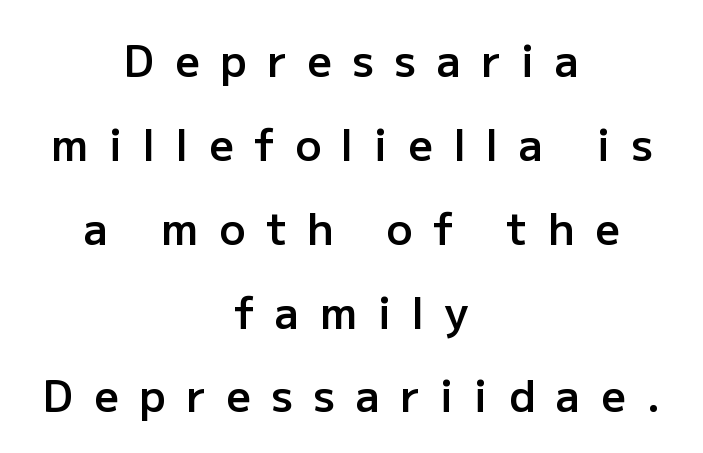
{"serif": "no", "italic": "no", "bold": "semi", "weight": "semibold", "width": "normal", "stroke_contrast": "low", "x_height": "medium", "monospaced": "no", "underline": "no", "align": "center", "line_spacing": "loose", "line_spacing_ratio": 1.95, "letter_spacing": "wide", "letter_spacing_em": 0.48, "glyph_px": 43}
